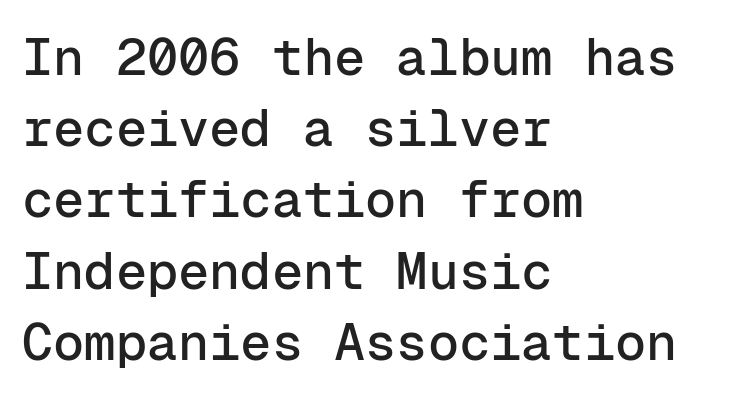
{"serif": "no", "italic": "no", "width": "normal", "stroke_contrast": "low", "x_height": "medium", "monospaced": "yes", "underline": "no", "align": "left", "line_spacing": "normal", "line_spacing_ratio": 1.37, "letter_spacing": "normal", "letter_spacing_em": 0.0, "glyph_px": 52}
